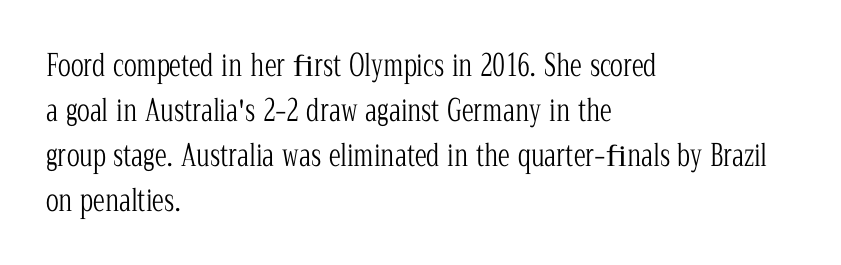
The image shows 30 px light, condensed serif type, upright; set left-aligned, normal line spacing (1.5x), normal letter spacing, not underlined; low stroke contrast and a medium x-height.
